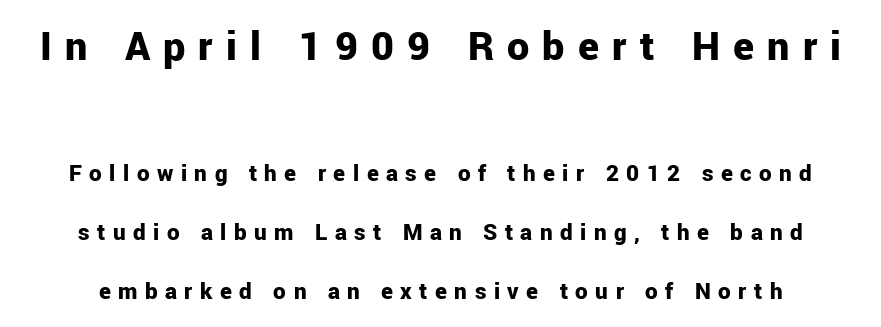
{"serif": "no", "italic": "no", "bold": "yes", "weight": "bold", "width": "normal", "stroke_contrast": "low", "x_height": "medium", "monospaced": "no", "underline": "no", "line_spacing": "loose", "line_spacing_ratio": 2.36, "letter_spacing": "wide", "letter_spacing_em": 0.3, "larger_block": "first", "size_ratio": 1.76, "glyph_px": 44}
